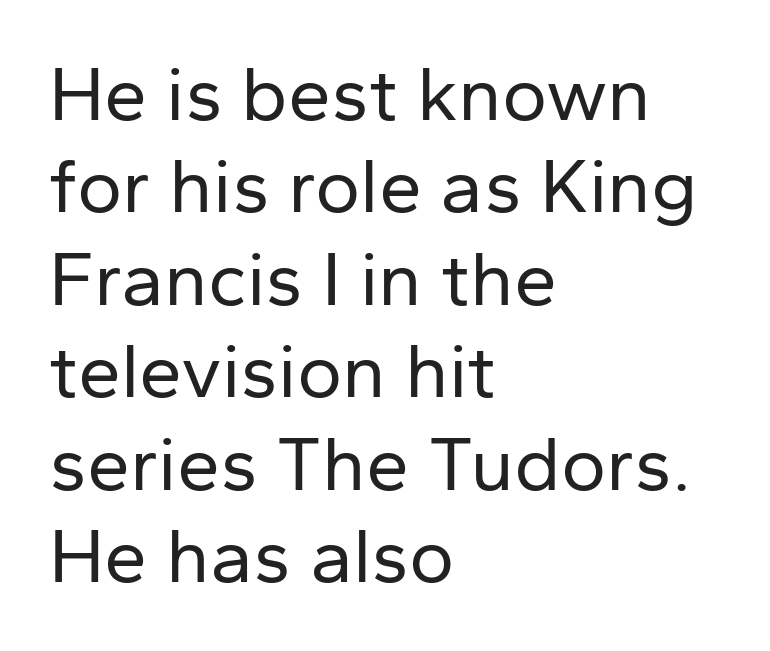
The image shows 77 px regular-weight sans-serif type, upright; set left-aligned, line spacing 1.2x, normal letter spacing, not underlined; low stroke contrast and a medium x-height.
